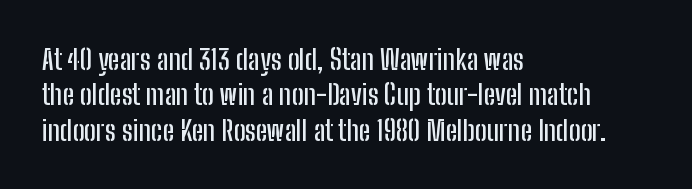
Grotesque or geometric, the face here clearly has no serifs. The specimen reads as upright at a glance. Here the glyphs are tracked normally, forming tight word shapes. Has an underline been added? It has not.
